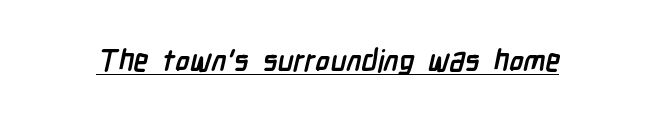
Q: Is the text bold? A: Yes.
Q: Is the typeface a serif or a sans-serif typeface? A: Sans-serif.
Q: Is the text underlined? A: Yes.
Q: Is the spacing between letters normal or unusually wide? A: Normal.
Q: Width (condensed, normal, or wide)? A: Condensed.
Q: Stroke contrast? A: Low.
Q: x-height? A: Medium.
Q: Monospaced? A: No.
